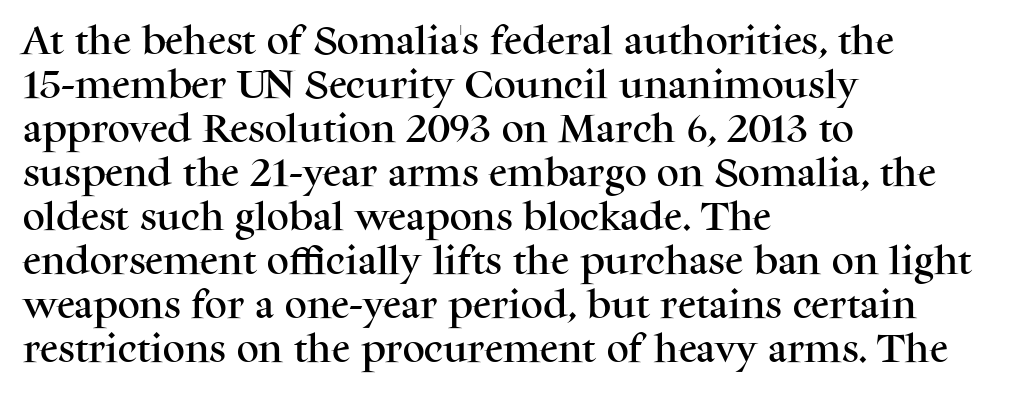
The image shows 31 px serif type, upright; set left-aligned, normal line spacing (1.42x), normal letter spacing, not underlined; medium stroke contrast and a medium x-height.
